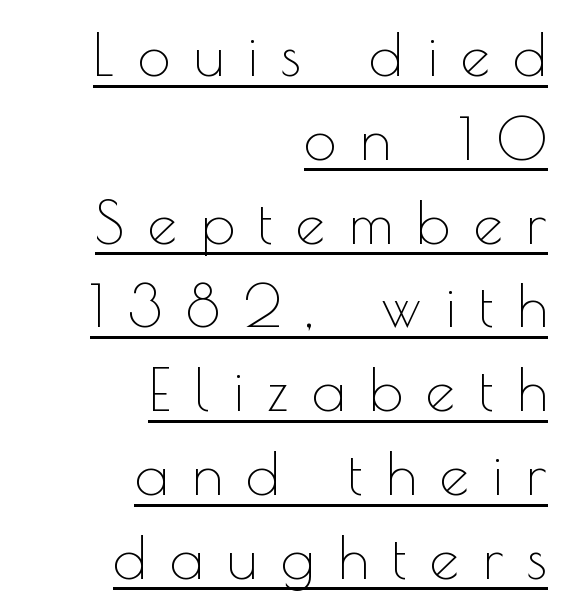
{"serif": "no", "italic": "no", "bold": "no", "weight": "thin", "width": "normal", "x_height": "small", "monospaced": "no", "underline": "yes", "align": "right", "line_spacing": "normal", "line_spacing_ratio": 1.42, "letter_spacing": "wide", "letter_spacing_em": 0.4, "glyph_px": 59}
